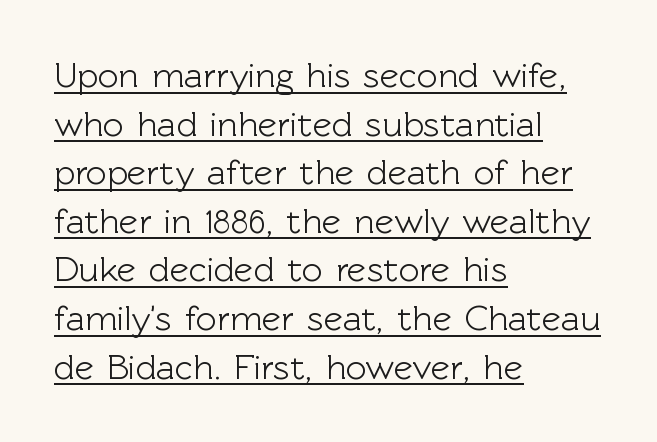
The image shows 36 px sans-serif type, upright; set left-aligned, normal line spacing (1.35x), normal letter spacing, underlined; a medium x-height.
